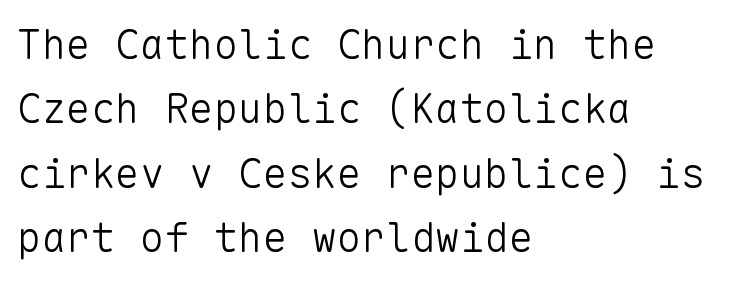
Q: Is the text bold? A: No.
Q: Is the text italic (slanted)? A: No, it is upright.
Q: Is the typeface a serif or a sans-serif typeface? A: Sans-serif.
Q: Is the text underlined? A: No.
Q: How is the paragraph aligned? A: Left-aligned.
Q: Is the spacing between letters normal or unusually wide? A: Normal.
Q: Is the spacing between lines tight, normal or loose? A: Normal.
Q: Width (condensed, normal, or wide)? A: Normal.
Q: Stroke contrast? A: Low.
Q: x-height? A: Medium.
Q: Monospaced? A: Yes.
